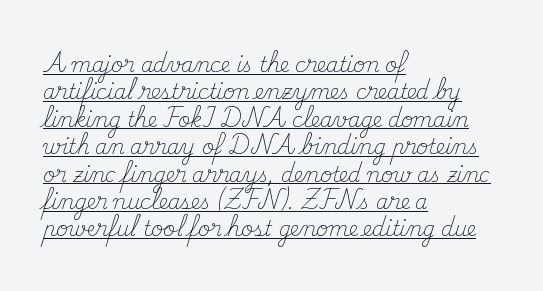
The image shows 20 px text type; set left-aligned, normal line spacing (1.37x), normal letter spacing, underlined.
